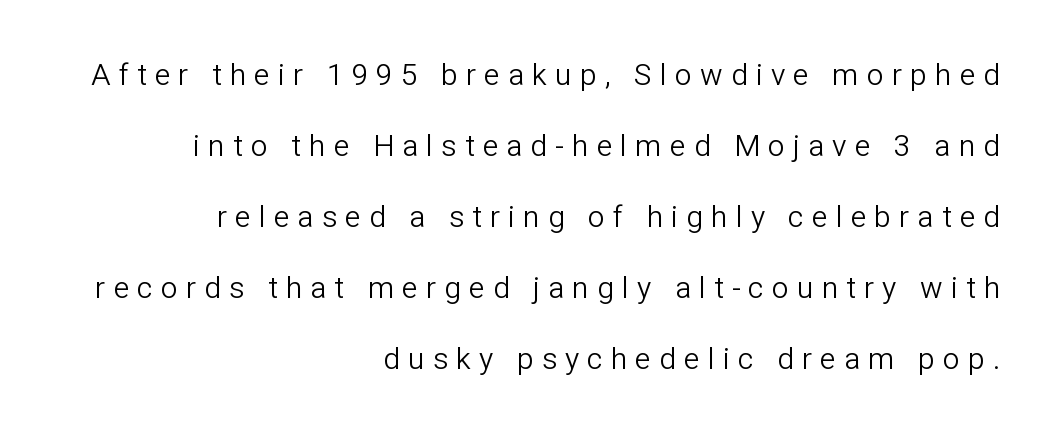
The cut favours lightness, reaching ordinary text weight at its darkest. Is this a fixed-width face? No — the glyphs have proportional, varying widths. Do the letters lean? They stand straight. One glance says open: line gaps are wider than usual. Check where the strokes stop: nothing finishes them off — pure sans. Check the space under the baseline: it is left empty.
